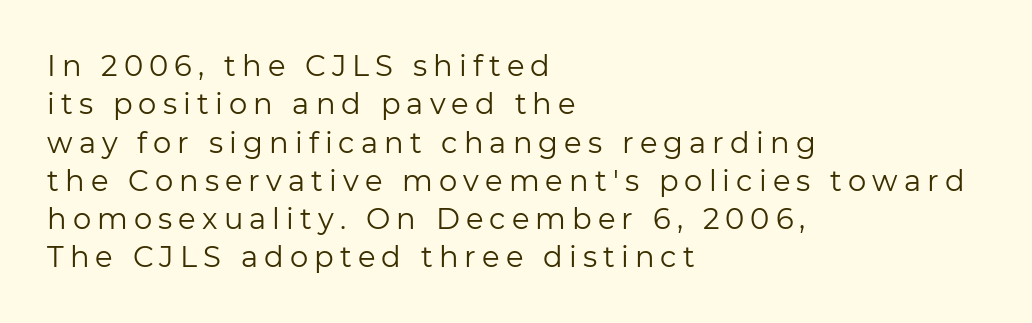
The image shows 29 px regular-weight sans-serif type, upright; set left-aligned, normal line spacing (1.32x), unusually wide letter spacing (+0.21 em), not underlined; low stroke contrast and a medium x-height.
